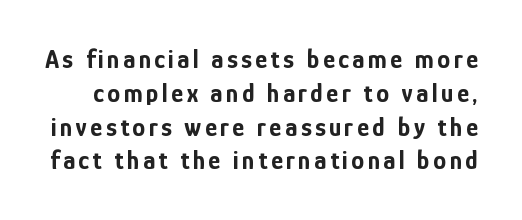
The image shows 26 px bold type, upright; set normal line spacing (1.3x), not underlined.
